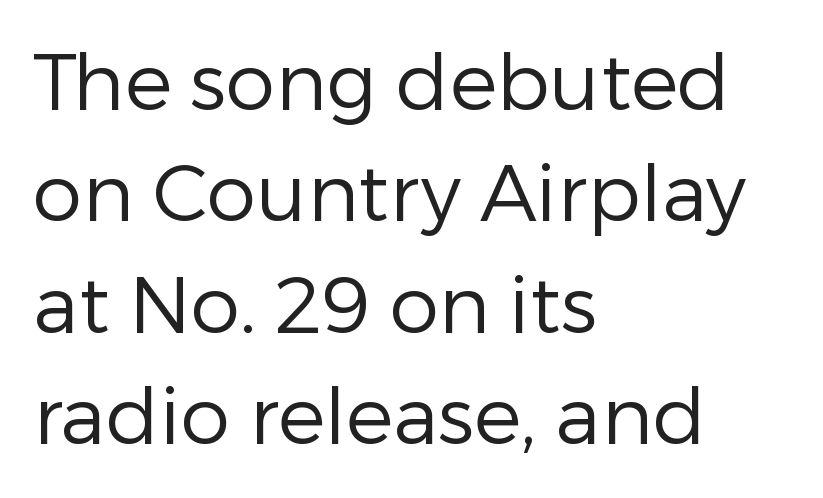
{"serif": "no", "italic": "no", "bold": "no", "weight": "regular", "width": "normal", "stroke_contrast": "low", "x_height": "medium", "monospaced": "no", "underline": "no", "align": "left", "line_spacing": "normal", "line_spacing_ratio": 1.41, "letter_spacing": "normal", "letter_spacing_em": 0.0, "glyph_px": 79}
